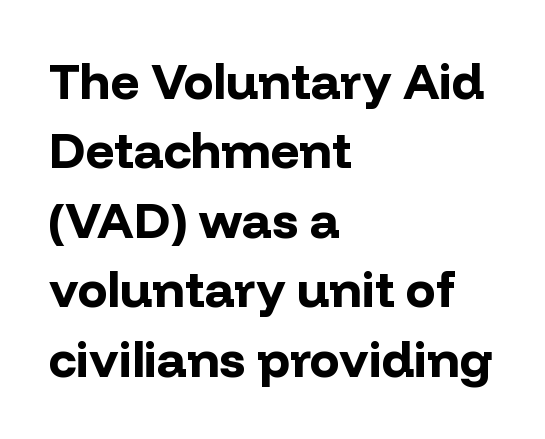
Designer's note — italics off, roman on. This sample uses plain, unmodified letter spacing. This sample uses a sans-serif face. The setting favours the left margin, as ordinary paragraphs usually do.
